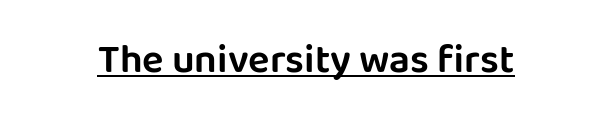
{"serif": "no", "italic": "no", "width": "normal", "stroke_contrast": "low", "x_height": "large", "monospaced": "no", "underline": "yes", "letter_spacing": "normal", "letter_spacing_em": 0.0, "glyph_px": 40}
